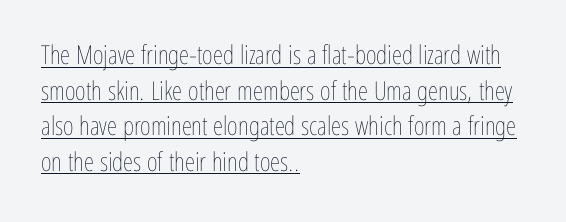
The image shows 26 px text type, upright; set left-aligned, normal line spacing (1.37x), normal letter spacing, underlined.
